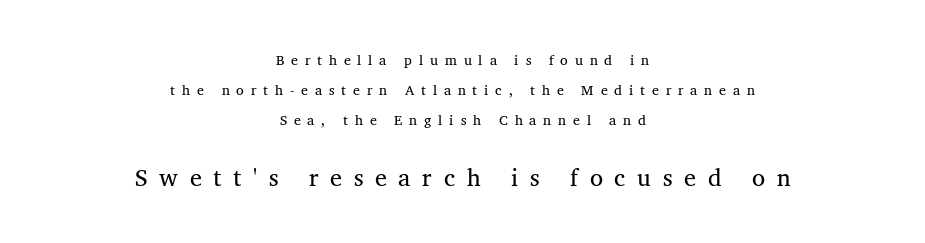
The image shows 24 px text type; set centered, loose line spacing (2.16x), unusually wide letter spacing (+0.49 em), not underlined; the second (bottom) block is 1.71x larger.
